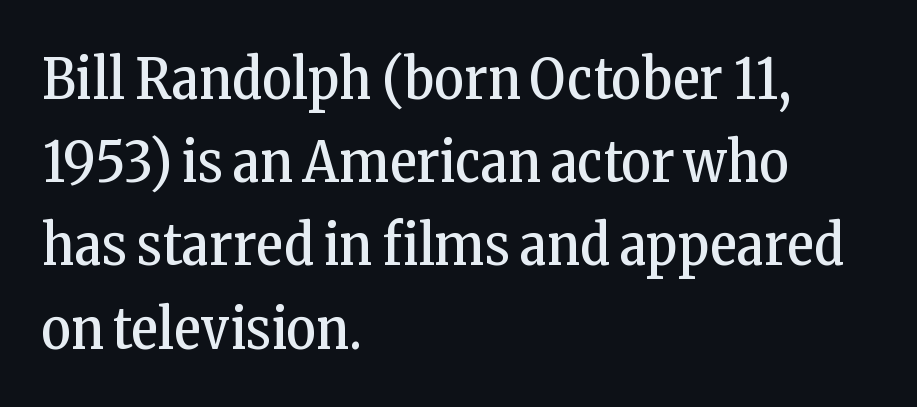
The axis of the letterforms is exactly vertical. Successive baselines arrive at the customary interval. This is not heavy type; no bold has been used. Examine the stroke ends and you'll spot serifs. Horizontally, the lines are justified to the leading edge only.
